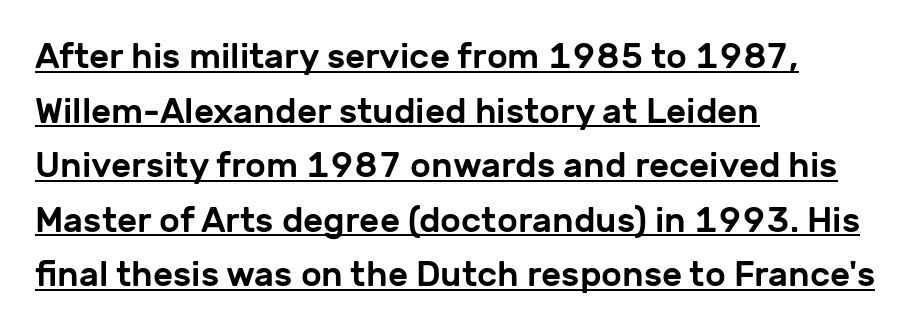
{"serif": "no", "italic": "no", "width": "normal", "stroke_contrast": "low", "x_height": "medium", "monospaced": "no", "underline": "yes", "align": "left", "line_spacing": "normal", "line_spacing_ratio": 1.56, "letter_spacing": "normal", "letter_spacing_em": 0.0, "glyph_px": 35}
